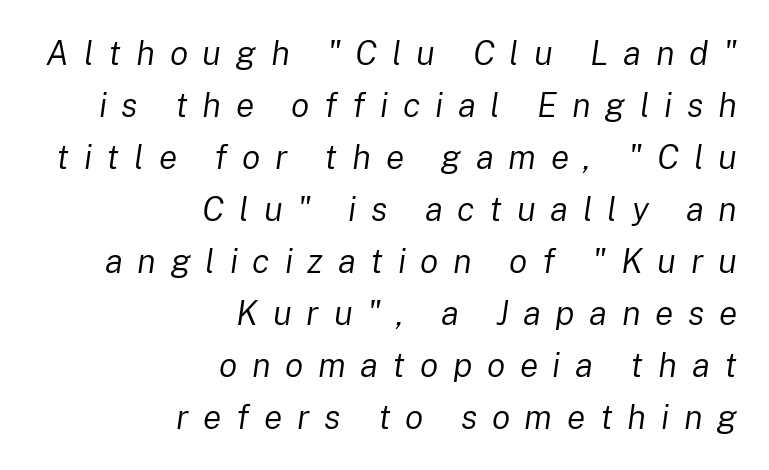
No extra ink here — the face is not bold. Does the leading feel generous? No, just average. A typesetter would call this proportional, since set widths differ per character. The foot of each line stays bare and open.
